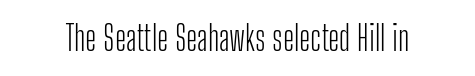
Q: Is the text bold? A: No.
Q: Is the text italic (slanted)? A: No, it is upright.
Q: Is the typeface a serif or a sans-serif typeface? A: Sans-serif.
Q: Is the text underlined? A: No.
Q: Is the spacing between letters normal or unusually wide? A: Normal.
Q: Width (condensed, normal, or wide)? A: Condensed.
Q: Stroke contrast? A: Low.
Q: x-height? A: Medium.
Q: Monospaced? A: No.
